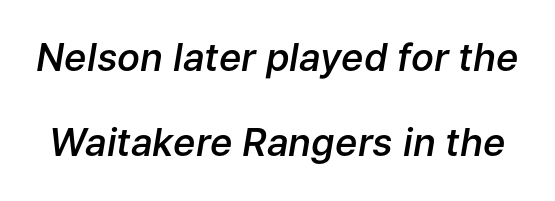
Interline gaps are noticeably wide in this sample. Rule under the text: the space is simply empty. Standard letterfit; no display-style spreading of the glyphs. This is oblique type, the kind used for emphasis or titles. Proportional: the letters do not fall into vertical columns. Weight: semibold (demi).
